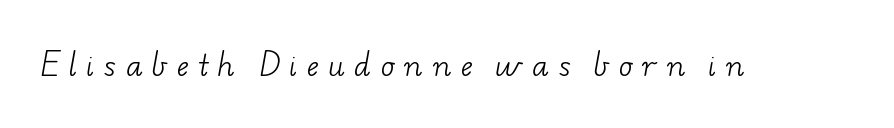
Weight: in the light-to-regular range. Descender tails drop into unmarked territory. The letterforms stand isolated, each surrounded by extra space. The passage shown is typed in a proportional face where columns would drift.
